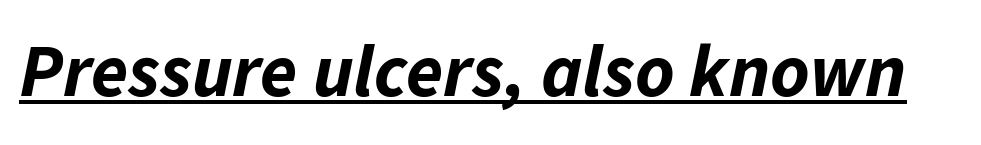
{"italic": "yes", "lean": "right", "slant_degrees": 11, "bold": "yes", "weight": "bold", "width": "normal", "stroke_contrast": "low", "x_height": "medium", "monospaced": "no", "underline": "yes", "letter_spacing": "normal", "letter_spacing_em": 0.0, "glyph_px": 75}
